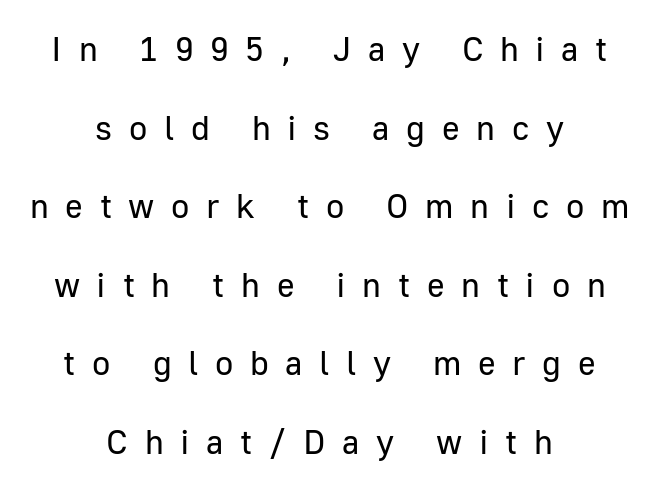
Is there much room between lines? Yes — plenty of vertical air separates them. Caption: face not bold, strokes unweighted. When letters stand straight like this, we call the style roman or upright. These lines stack symmetrically, like a column narrowing and widening about its center. Note the varied advance widths — an 'i' is clearly narrower than an 'm'. Each letter's strokes conclude bluntly, with no projecting serifs.
